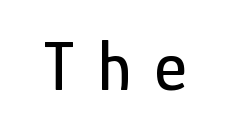
The image shows 70 px condensed sans-serif type, upright; set unusually wide letter spacing (+0.33 em), not underlined; low stroke contrast and a medium x-height.
